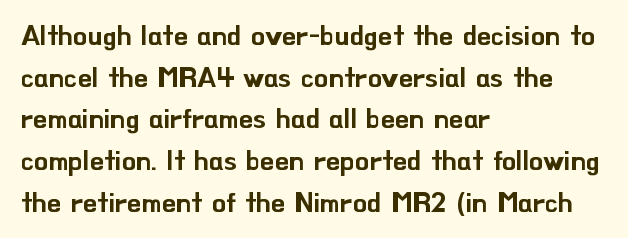
The image shows 28 px sans-serif type, upright; set left-aligned, normal line spacing (1.49x), normal letter spacing, not underlined; low stroke contrast and a small x-height.
